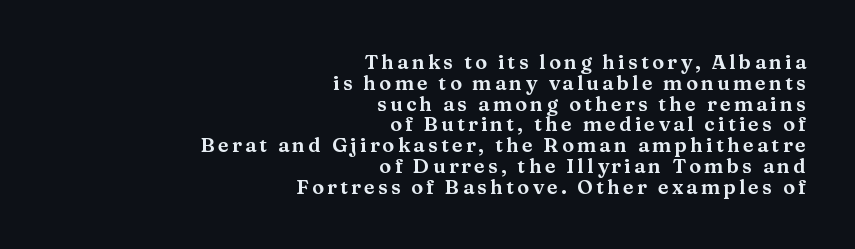
Ordinary non-slanted type is in use. This block would grow much taller if given ordinary leading; it's compressed now. The rag falls on the left side of this text block. The words here are not underlined.
